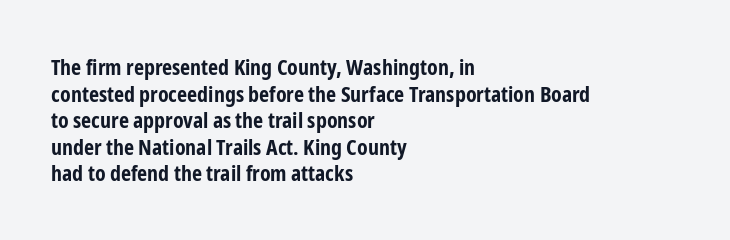
{"italic": "no", "bold": "yes", "underline": "no", "align": "left", "line_spacing_ratio": 1.21, "letter_spacing": "normal", "letter_spacing_em": 0.0, "glyph_px": 22}
